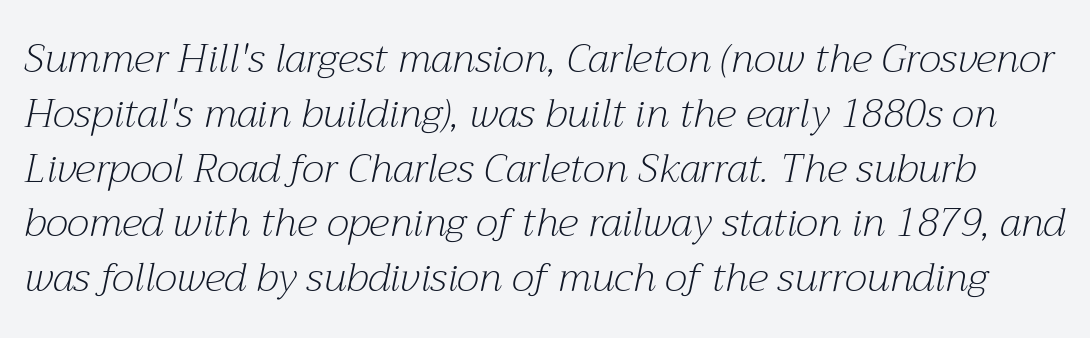
The image shows 40 px light serif type, italic (leaning right); set normal line spacing (1.37x), normal letter spacing, not underlined; medium stroke contrast and a medium x-height.
